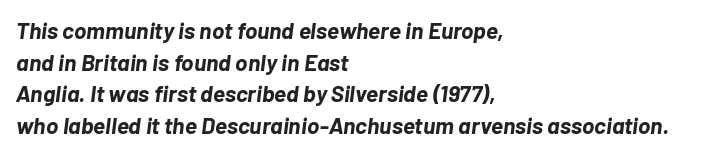
The image shows 23 px bold type, italic (leaning right); set left-aligned, normal line spacing (1.37x), normal letter spacing, not underlined.
